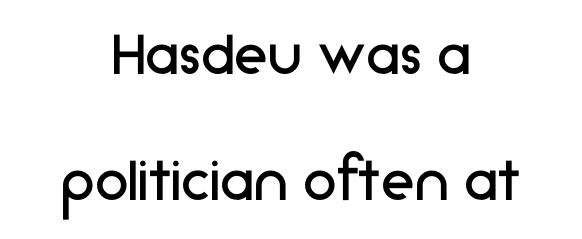
The image shows 68 px regular-weight sans-serif type, upright; set centered, line spacing 1.85x, normal letter spacing, not underlined; low stroke contrast and a medium x-height.
